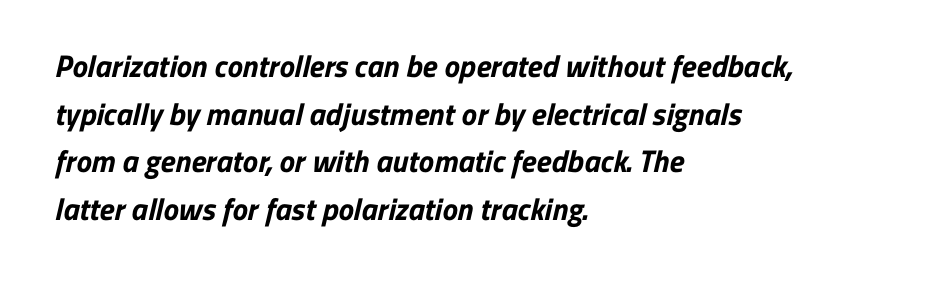
{"serif": "no", "bold": "yes", "weight": "bold", "width": "normal", "stroke_contrast": "low", "x_height": "medium", "monospaced": "no", "underline": "no", "align": "left", "line_spacing": "normal", "line_spacing_ratio": 1.54, "letter_spacing": "normal", "letter_spacing_em": 0.0, "glyph_px": 31}
